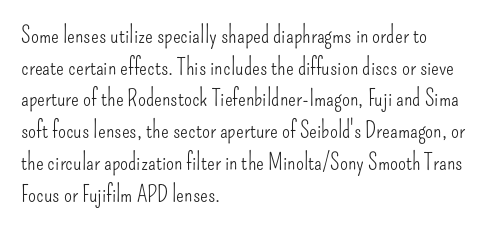
The image shows 23 px text type, upright; set left-aligned, normal line spacing (1.38x), normal letter spacing, not underlined.
